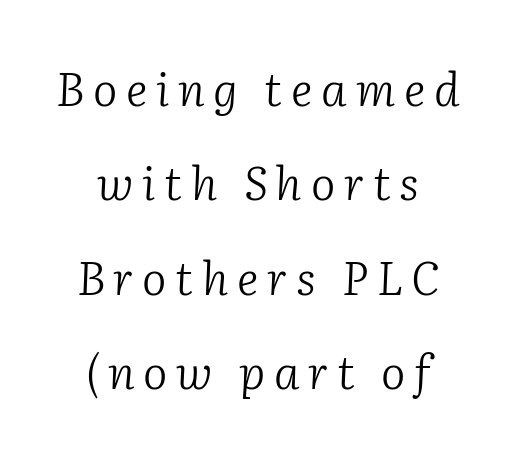
Letters have the restrained weight of plain body copy at most. Both edges are ragged and mirror each other, which tells us the setting is centered. This rendering employs a face with finishing strokes, i.e., a serif. Each row of text sits above clean, open space. Airy leading. Proportional: the letters do not fall into vertical columns.
